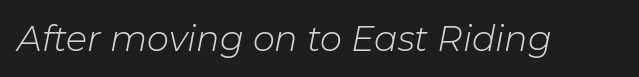
The image shows 35 px light type, italic (leaning right); set normal letter spacing, not underlined; low stroke contrast and a medium x-height.
